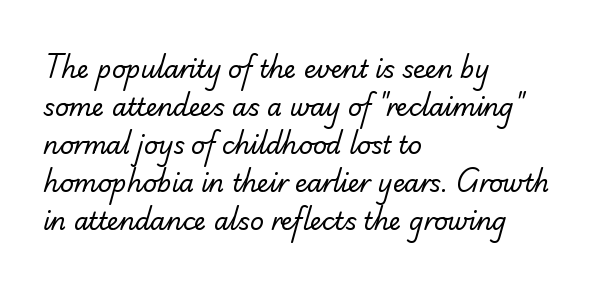
{"bold": "no", "underline": "no", "align": "left", "line_spacing": "normal", "line_spacing_ratio": 1.58, "letter_spacing": "normal", "letter_spacing_em": 0.0, "glyph_px": 24}
